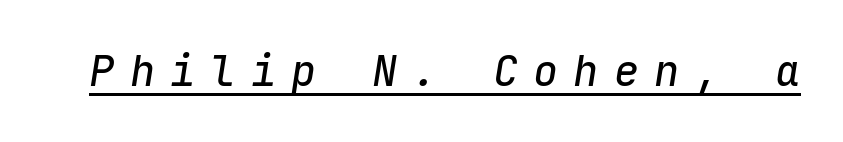
Q: Is the text italic (slanted)? A: Yes, it leans right by about 9 degrees.
Q: Is the text underlined? A: Yes.
Q: Is the spacing between letters normal or unusually wide? A: Unusually wide.
Q: Width (condensed, normal, or wide)? A: Normal.
Q: Stroke contrast? A: Low.
Q: x-height? A: Medium.
Q: Monospaced? A: Yes.
